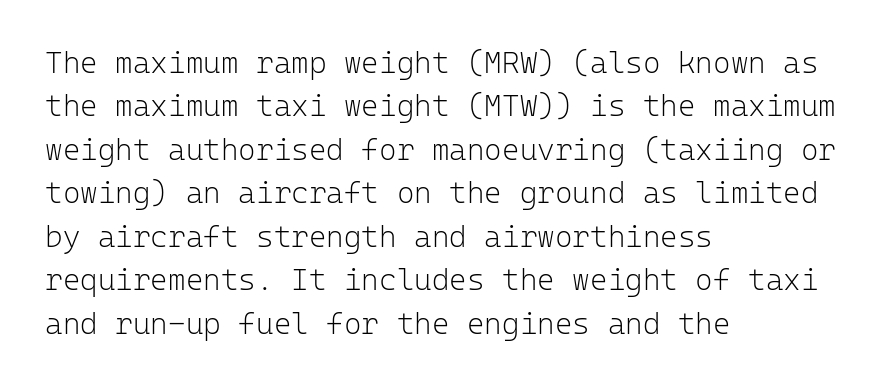
Does the type have serifs? No, each stem ends abruptly. Alignment: flush left. The type is set solid horizontally, with unmodified tracking. Fixed-width glyphs throughout — classic coding-font behaviour. The font sits on the lighter half of the weight spectrum, regular included.
